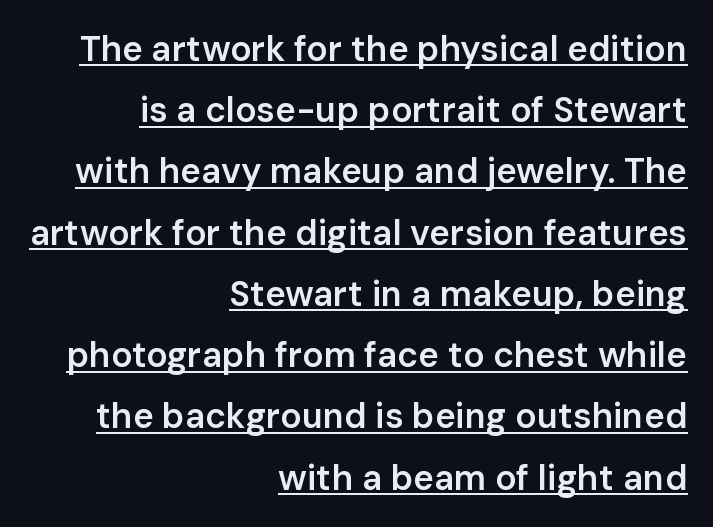
In CSS terms this would be text-align: right. Short note: letters normally spaced. Heft: intermediate — a semibold. Check where the strokes stop: nothing finishes them off — pure sans. Characters remain perfectly vertical along every line.
